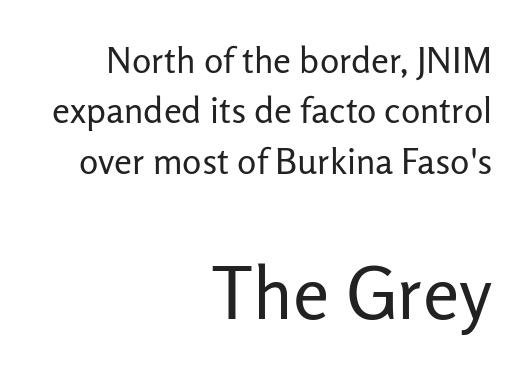
Q: Is the text bold? A: No.
Q: Is the text italic (slanted)? A: No, it is upright.
Q: Is the typeface a serif or a sans-serif typeface? A: Sans-serif.
Q: Is the text underlined? A: No.
Q: How is the paragraph aligned? A: Right-aligned.
Q: Is the spacing between letters normal or unusually wide? A: Normal.
Q: Is the spacing between lines tight, normal or loose? A: Normal.
Q: Which block of text is set in a larger size, the first (top) or the second (bottom)? A: The second (bottom) one.
Q: Width (condensed, normal, or wide)? A: Normal.
Q: Stroke contrast? A: Low.
Q: x-height? A: Medium.
Q: Monospaced? A: No.
